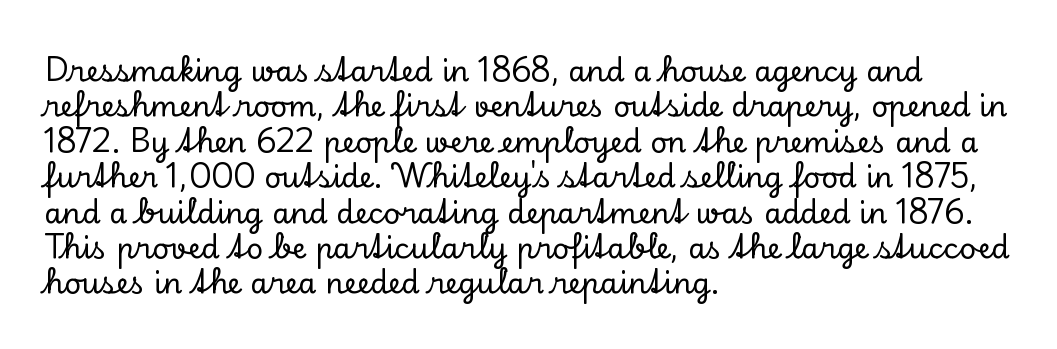
You could call the tracking neutral — neither tight nor loose. Spacing verdict: proportional, widths tailored to each character. Only glyphs here, with clear space below each row. One-word summary of the alignment: left. Characters remain perfectly vertical along every line.
